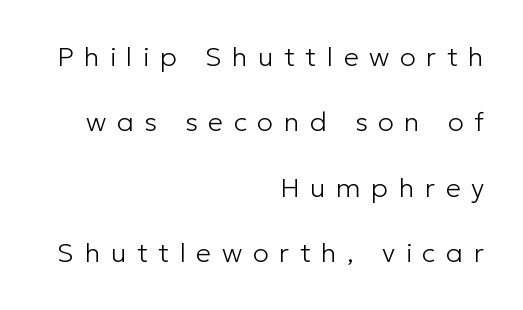
{"italic": "no", "bold": "no", "underline": "no", "align": "right", "line_spacing": "loose", "line_spacing_ratio": 2.42, "letter_spacing": "wide", "letter_spacing_em": 0.39, "glyph_px": 27}
